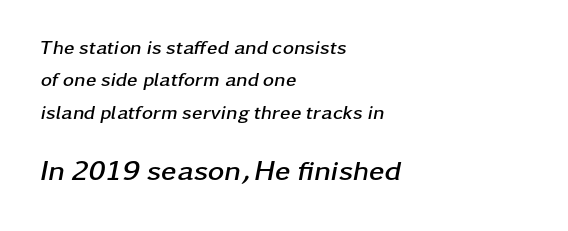
The image shows 28 px semibold, wide type, italic (leaning right); set left-aligned, line spacing 1.71x, normal letter spacing, not underlined; the second (bottom) block is 1.47x larger; low stroke contrast and a medium x-height.
